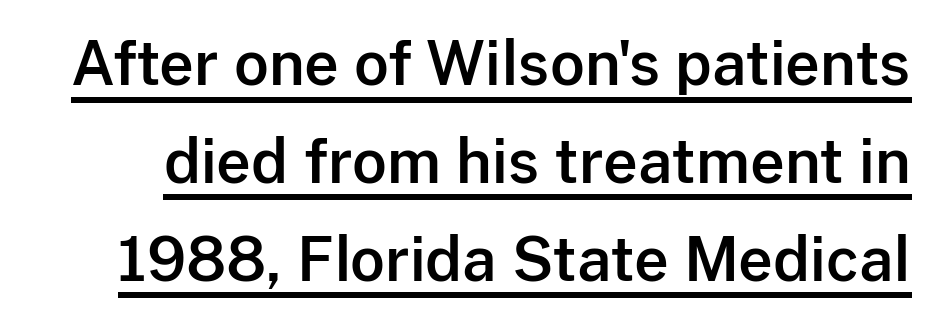
The image shows 60 px sans-serif type, upright; set normal line spacing (1.63x), normal letter spacing, underlined; low stroke contrast and a medium x-height.
